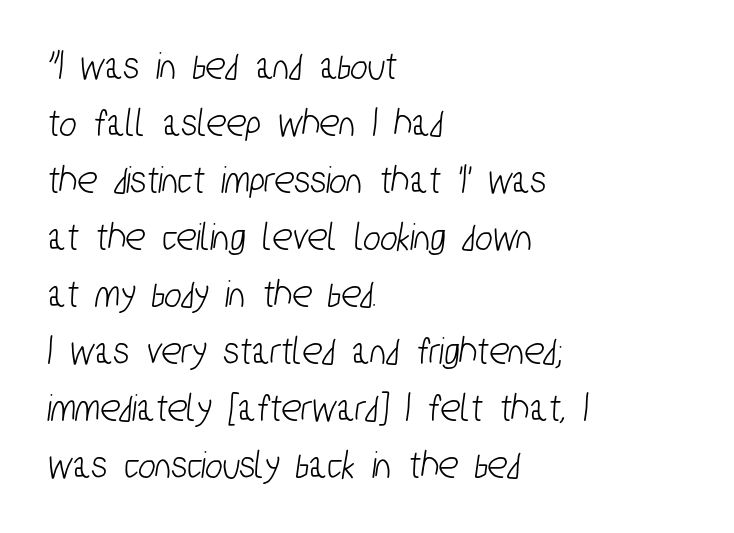
The image shows 41 px condensed sans-serif type; set left-aligned, normal line spacing (1.39x), normal letter spacing, not underlined; low stroke contrast and a medium x-height.
